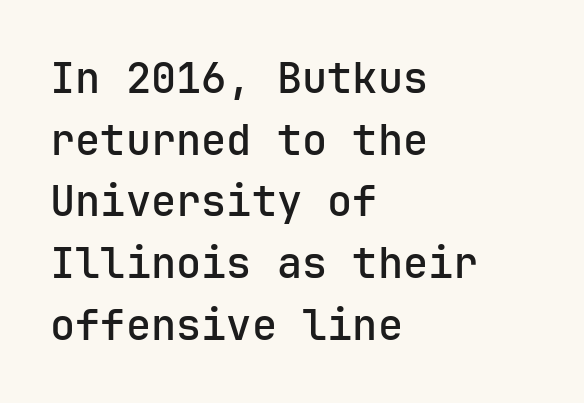
Q: Is the text bold? A: Semi-bold.
Q: Is the text italic (slanted)? A: No, it is upright.
Q: Is the typeface a serif or a sans-serif typeface? A: Sans-serif.
Q: Is the text underlined? A: No.
Q: How is the paragraph aligned? A: Left-aligned.
Q: Is the spacing between letters normal or unusually wide? A: Normal.
Q: Is the spacing between lines tight, normal or loose? A: Normal.
Q: Width (condensed, normal, or wide)? A: Normal.
Q: Stroke contrast? A: Low.
Q: x-height? A: Medium.
